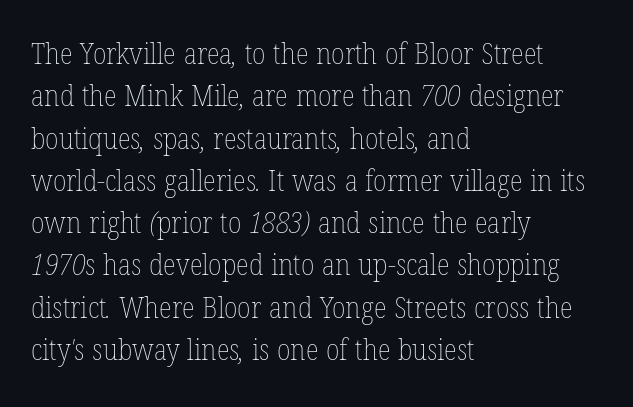
The image shows 30 px thin, condensed type; set left-aligned, normal line spacing (1.41x), normal letter spacing, not underlined; low stroke contrast and a medium x-height.
